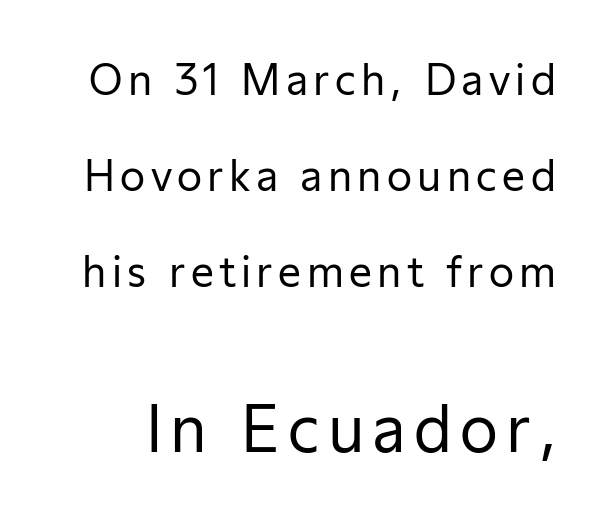
Regarding leading, the lines here are spaced well apart. Every character sits straight up, as roman type does. Are there feet on the stems? There aren't — it's a sans. The later block is typeset at a bigger size than the earlier block. Spacing verdict: proportional, widths tailored to each character.
